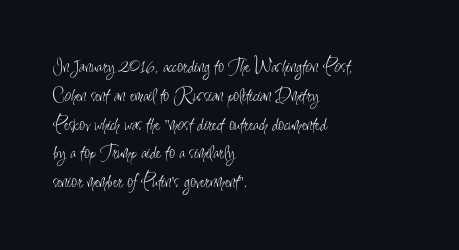
Q: Is the text bold? A: No.
Q: Is the text underlined? A: No.
Q: How is the paragraph aligned? A: Left-aligned.
Q: Is the spacing between letters normal or unusually wide? A: Normal.
Q: Is the spacing between lines tight, normal or loose? A: Normal.
